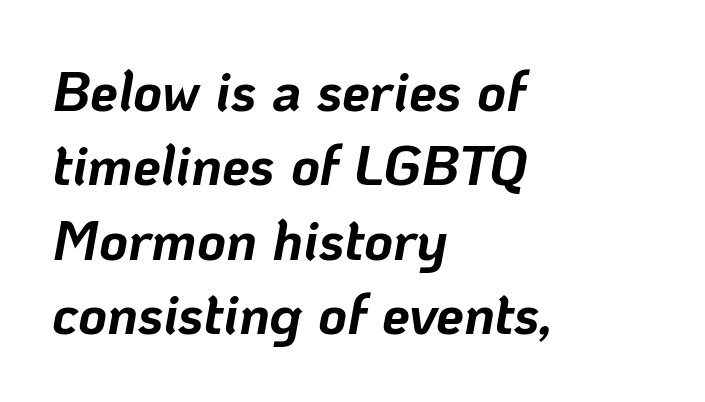
Rendered with sloped, italic letterforms. The passage is arranged the way most books set body copy — flush left. Do the characters align in a grid? No, the font is proportional. The passage shown is not underscored anywhere.
